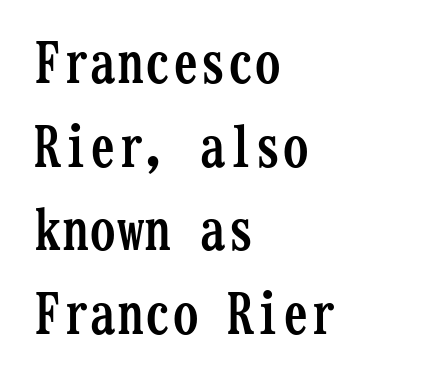
Vertical spacing — default. A student would call this left alignment; a typographer would say flush left, rag right. Every letter is thick-stroked: bold, no question. Each row of text sits above clean, open space. The lettering holds an erect, upright posture throughout. Is this a fixed-width face? Yes — each glyph sits in an identical cell.
